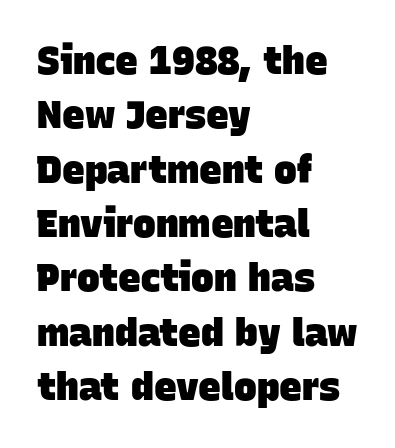
Q: Is the text bold? A: Yes.
Q: Is the typeface a serif or a sans-serif typeface? A: Sans-serif.
Q: Is the text underlined? A: No.
Q: How is the paragraph aligned? A: Left-aligned.
Q: Is the spacing between letters normal or unusually wide? A: Normal.
Q: Is the spacing between lines tight, normal or loose? A: Normal.
Q: Width (condensed, normal, or wide)? A: Normal.
Q: Stroke contrast? A: Low.
Q: x-height? A: Large.
Q: Monospaced? A: No.
